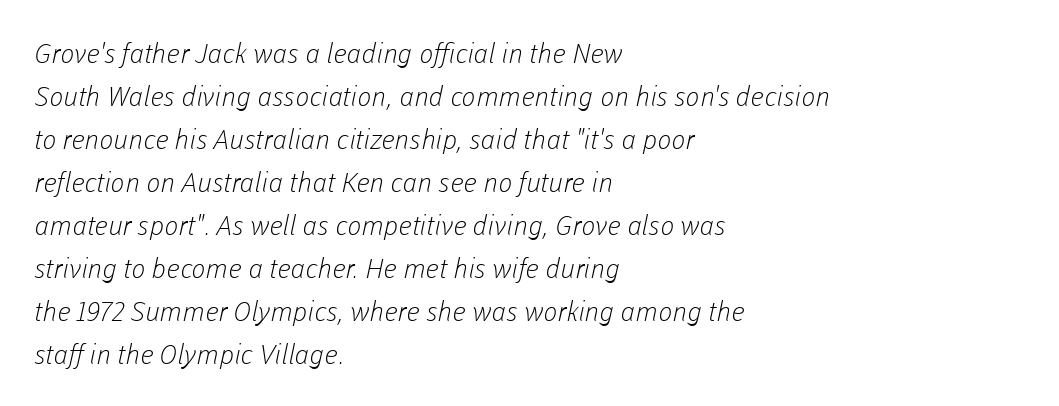
{"bold": "no", "underline": "no", "align": "left", "line_spacing": "normal", "line_spacing_ratio": 1.59, "letter_spacing": "normal", "letter_spacing_em": 0.0, "glyph_px": 27}
